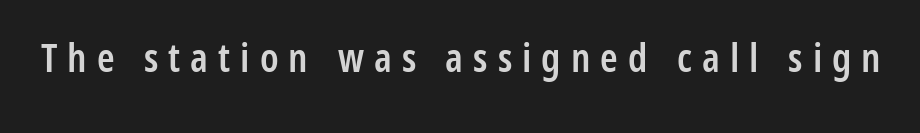
{"serif": "no", "italic": "no", "bold": "semi", "weight": "semibold", "width": "condensed", "stroke_contrast": "low", "x_height": "medium", "monospaced": "no", "underline": "no", "letter_spacing": "wide", "letter_spacing_em": 0.25, "glyph_px": 40}
